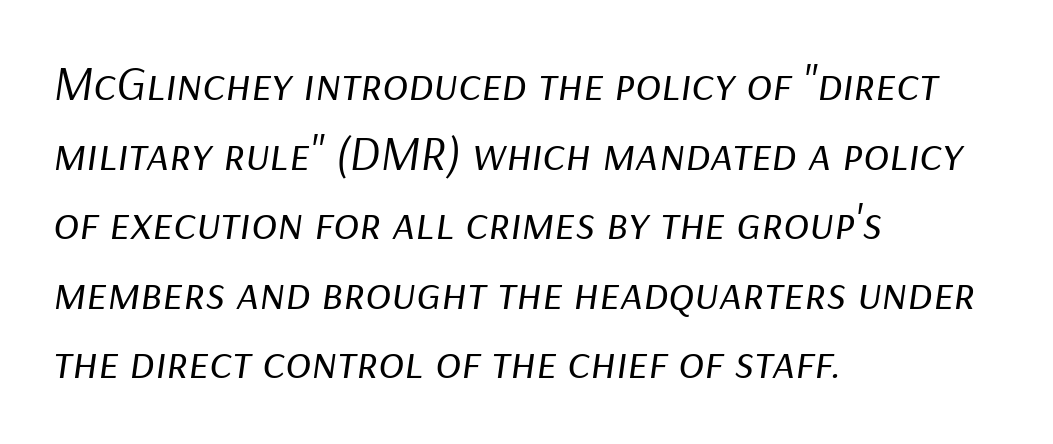
{"italic": "yes", "lean": "right", "slant_degrees": 9, "bold": "no", "weight": "regular", "width": "normal", "stroke_contrast": "low", "x_height": "medium", "monospaced": "no", "underline": "no", "align": "left", "line_spacing": "normal", "line_spacing_ratio": 1.45, "letter_spacing": "normal", "letter_spacing_em": 0.0, "glyph_px": 48}
